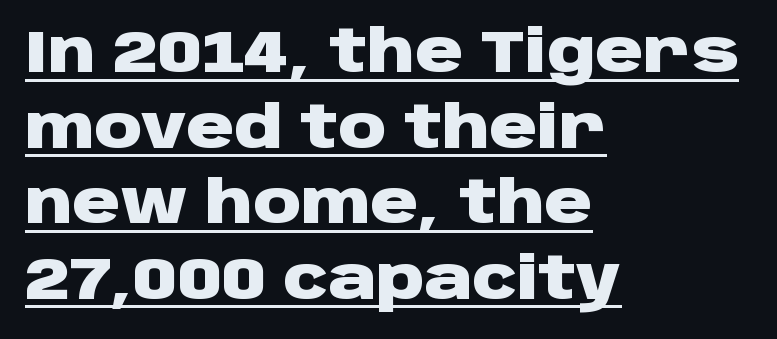
{"serif": "no", "italic": "no", "bold": "yes", "weight": "heavy", "width": "wide", "stroke_contrast": "low", "x_height": "large", "monospaced": "no", "underline": "yes", "align": "left", "line_spacing": "normal", "line_spacing_ratio": 1.28, "letter_spacing": "normal", "letter_spacing_em": 0.0, "glyph_px": 59}
